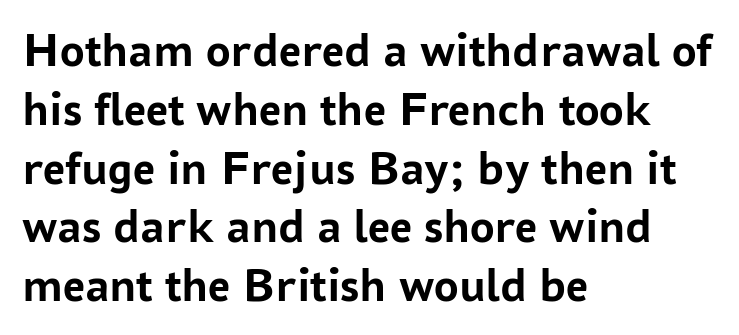
Q: Is the text bold? A: Yes.
Q: Is the text italic (slanted)? A: No, it is upright.
Q: Is the typeface a serif or a sans-serif typeface? A: Sans-serif.
Q: Is the text underlined? A: No.
Q: How is the paragraph aligned? A: Left-aligned.
Q: Is the spacing between letters normal or unusually wide? A: Normal.
Q: Width (condensed, normal, or wide)? A: Normal.
Q: Stroke contrast? A: Low.
Q: x-height? A: Medium.
Q: Monospaced? A: No.
